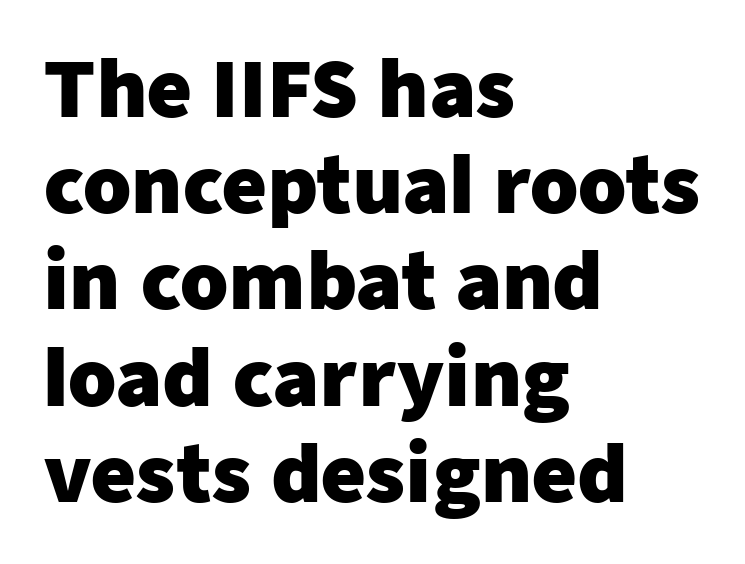
The image shows 77 px heavy sans-serif type, upright; set left-aligned, normal line spacing (1.25x), normal letter spacing, not underlined; low stroke contrast and a medium x-height.
